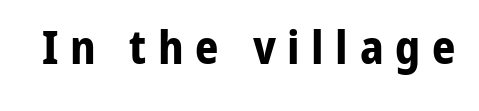
The image shows 46 px bold sans-serif type, upright; set unusually wide letter spacing (+0.25 em), not underlined; low stroke contrast and a medium x-height.
